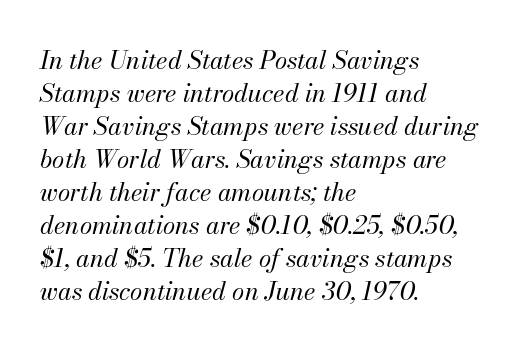
Ink coverage per letter is moderate at most. Interline gaps are of average width in this sample. These lines stack with their left ends in a neat column. This sample uses an oblique cut, with every glyph tilted off the vertical. Lines of text with bare space underneath. Between one letter and the next there's only the usual sliver of space.
